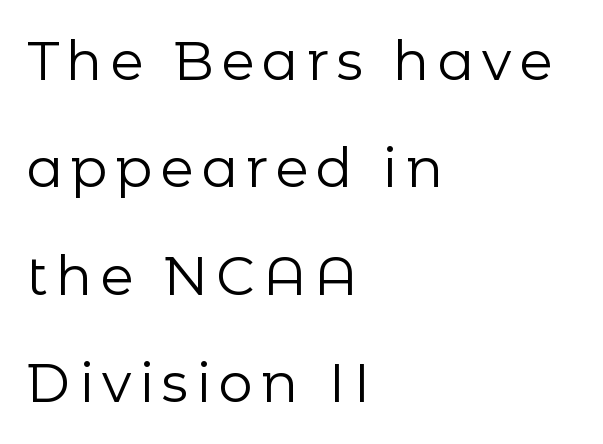
The cut favours lightness, reaching ordinary text weight at its darkest. Character widths vary here, with narrow letters taking less room than wide ones. Regarding leading, the lines here are spaced well apart. No feet cap the strokes, marking this as sans-serif type. A classic flush-left, rag-right setting is used for this passage.
